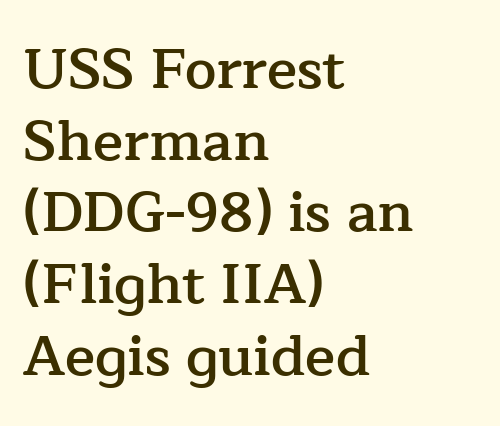
Its strokes are somewhat broadened, the hallmark of semibold type. The face used here is proportionally spaced, like ordinary book or web type. I'd call this a serif setting — the letters wear small feet. Default kerning and tracking; the words read as compact shapes. A typesetter would call this leading conventional body-copy spacing. The setting favours the left margin, as ordinary paragraphs usually do.
